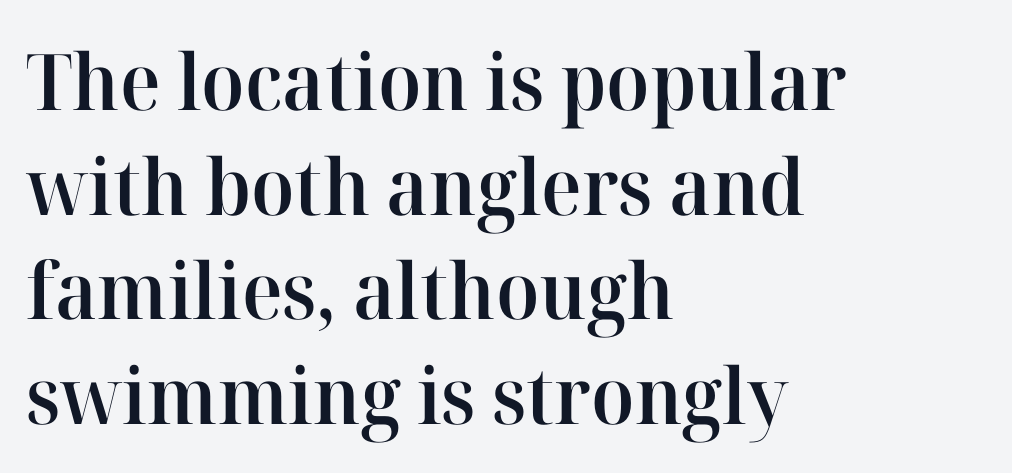
The image shows 78 px semibold serif type, upright; set left-aligned, normal line spacing (1.34x), normal letter spacing, not underlined; high stroke contrast and a medium x-height.
